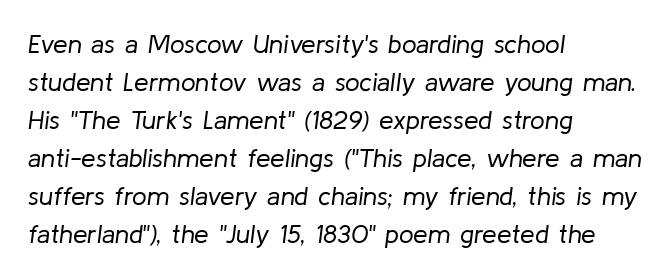
A quiet, ordinary-to-light weight characterises the typeface. Standard letterfit; no display-style spreading of the glyphs. Plain, unruled lines of type. Notice how the passage keeps a crisp vertical edge on the left only. Each new line begins a customary step beneath the previous one.
